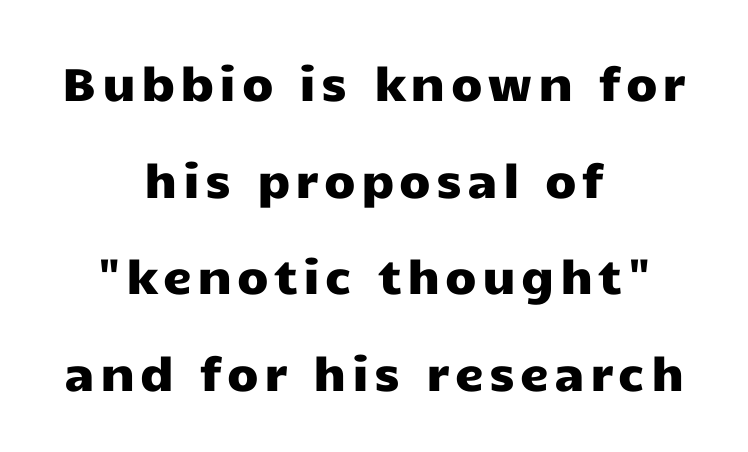
{"serif": "no", "italic": "no", "width": "wide", "stroke_contrast": "low", "x_height": "medium", "monospaced": "no", "underline": "no", "align": "center", "line_spacing": "loose", "line_spacing_ratio": 2.1, "glyph_px": 46}
